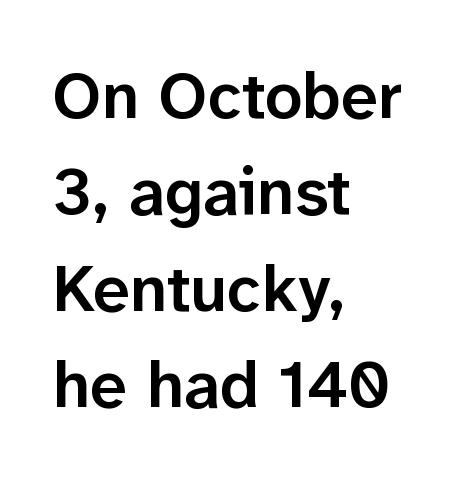
Q: Is the text bold? A: Semi-bold.
Q: Is the text italic (slanted)? A: No, it is upright.
Q: Is the typeface a serif or a sans-serif typeface? A: Sans-serif.
Q: Is the text underlined? A: No.
Q: How is the paragraph aligned? A: Left-aligned.
Q: Is the spacing between letters normal or unusually wide? A: Normal.
Q: Is the spacing between lines tight, normal or loose? A: Normal.
Q: Width (condensed, normal, or wide)? A: Normal.
Q: Stroke contrast? A: Low.
Q: x-height? A: Medium.
Q: Monospaced? A: No.
